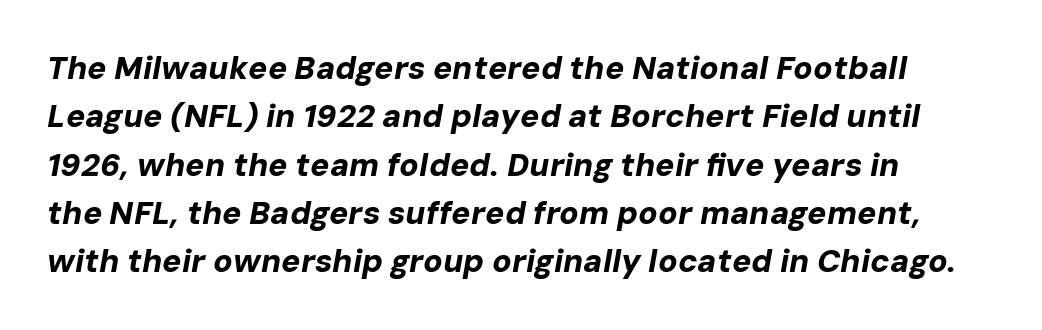
{"italic": "yes", "lean": "right", "slant_degrees": 10, "bold": "yes", "weight": "bold", "width": "normal", "stroke_contrast": "low", "x_height": "medium", "monospaced": "no", "underline": "no", "align": "left", "line_spacing": "normal", "line_spacing_ratio": 1.51, "letter_spacing": "normal", "letter_spacing_em": 0.0, "glyph_px": 32}
